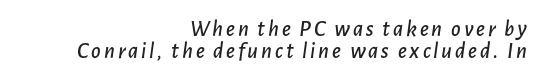
Decoration check: the copy has no underline. The glyphs look as if they've been sheared to an angle. A student would call this right alignment; a typographer would say flush right, rag left. Successive baselines arrive quickly, one right under another.
